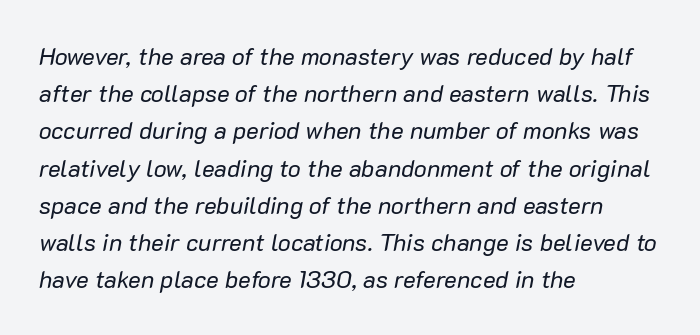
{"italic": "yes", "lean": "right", "slant_degrees": 10, "bold": "no", "underline": "no", "align": "left", "line_spacing": "normal", "line_spacing_ratio": 1.55, "letter_spacing": "normal", "letter_spacing_em": 0.0, "glyph_px": 24}
